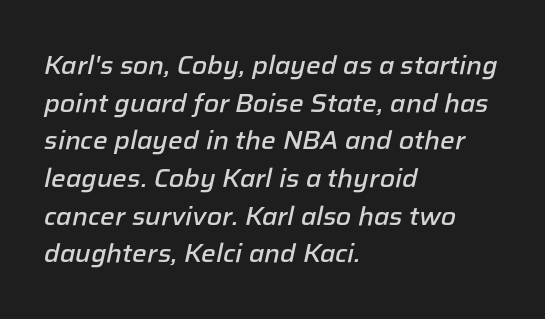
The image shows 26 px text type, italic (leaning right); set left-aligned, normal line spacing (1.45x), normal letter spacing, not underlined.
